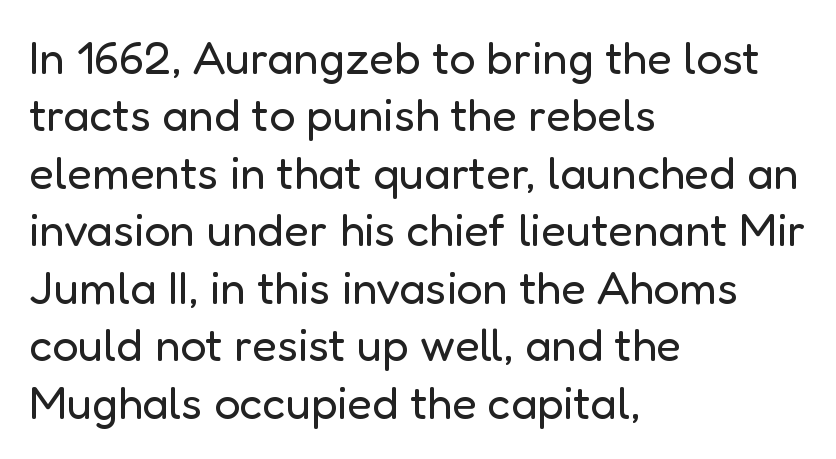
{"serif": "no", "italic": "no", "bold": "no", "weight": "regular", "width": "normal", "stroke_contrast": "low", "x_height": "medium", "monospaced": "no", "underline": "no", "align": "left", "line_spacing": "normal", "line_spacing_ratio": 1.25, "letter_spacing": "normal", "letter_spacing_em": 0.0, "glyph_px": 46}
